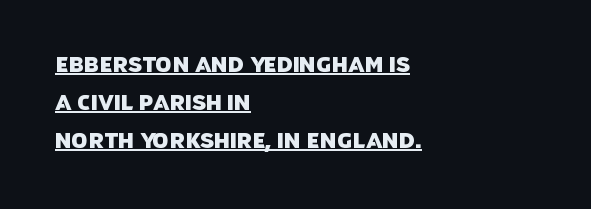
Q: Is the text underlined? A: Yes.
Q: How is the paragraph aligned? A: Left-aligned.
Q: Is the spacing between letters normal or unusually wide? A: Normal.
